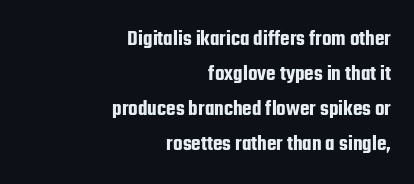
The image shows 22 px text type, upright; set right-aligned, normal line spacing (1.59x), normal letter spacing, not underlined.
